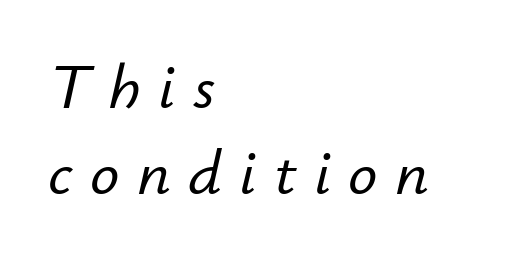
{"italic": "yes", "lean": "right", "slant_degrees": 12, "width": "normal", "stroke_contrast": "low", "x_height": "small", "monospaced": "no", "underline": "no", "align": "left", "line_spacing": "normal", "line_spacing_ratio": 1.33, "letter_spacing": "wide", "letter_spacing_em": 0.27, "glyph_px": 65}
